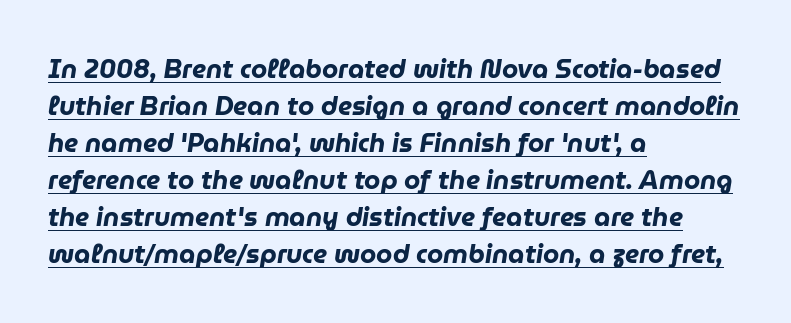
The image shows 26 px bold type, italic (leaning right); set left-aligned, normal line spacing (1.42x), normal letter spacing, underlined.
